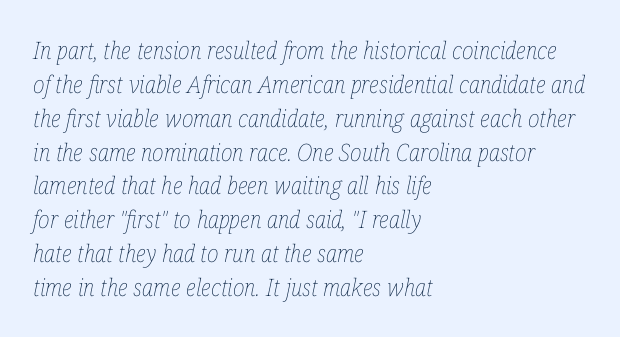
Q: Is the text bold? A: No.
Q: Is the text italic (slanted)? A: Yes, it leans right by about 12 degrees.
Q: Is the text underlined? A: No.
Q: How is the paragraph aligned? A: Left-aligned.
Q: Is the spacing between letters normal or unusually wide? A: Normal.
Q: Is the spacing between lines tight, normal or loose? A: Normal.
